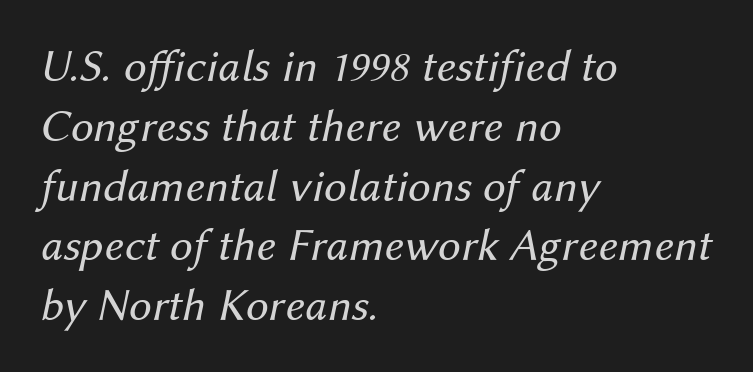
Q: Is the text bold? A: No.
Q: Is the text italic (slanted)? A: Yes, it leans right by about 12 degrees.
Q: Is the text underlined? A: No.
Q: How is the paragraph aligned? A: Left-aligned.
Q: Is the spacing between letters normal or unusually wide? A: Normal.
Q: Is the spacing between lines tight, normal or loose? A: Normal.
Q: Width (condensed, normal, or wide)? A: Normal.
Q: Stroke contrast? A: Medium.
Q: x-height? A: Medium.
Q: Monospaced? A: No.
